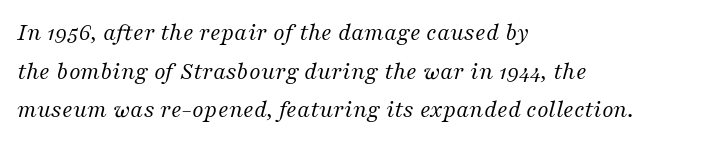
A bare baseline throughout the passage. Weight: regular or lighter. The glyphs look as if they've been sheared to an angle. Observe the ordinary spacing: letters are neighbours, not strangers. The rows are spaced the way most documents space them.
